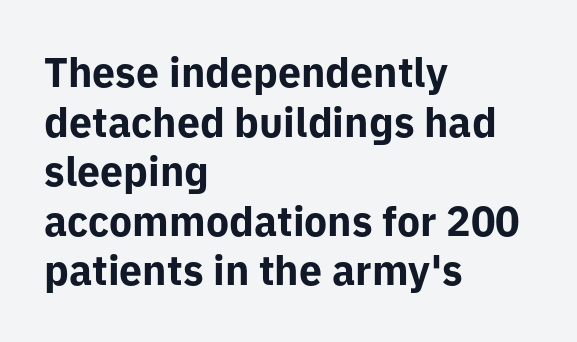
Q: Is the text bold? A: Yes.
Q: Is the text italic (slanted)? A: No, it is upright.
Q: Is the typeface a serif or a sans-serif typeface? A: Sans-serif.
Q: Is the text underlined? A: No.
Q: How is the paragraph aligned? A: Left-aligned.
Q: Is the spacing between letters normal or unusually wide? A: Normal.
Q: Width (condensed, normal, or wide)? A: Normal.
Q: Stroke contrast? A: Low.
Q: x-height? A: Medium.
Q: Monospaced? A: No.
